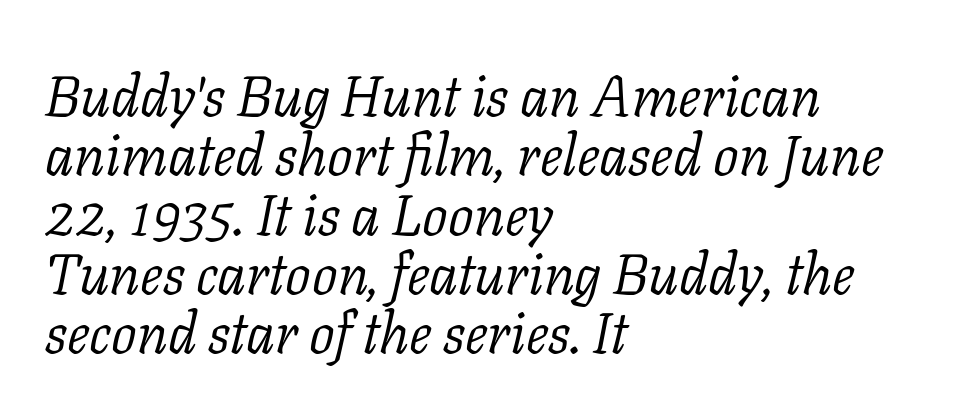
The image shows 57 px light serif type, italic (leaning right); set left-aligned, tight line spacing (1.04x), normal letter spacing, not underlined; low stroke contrast and a medium x-height.
